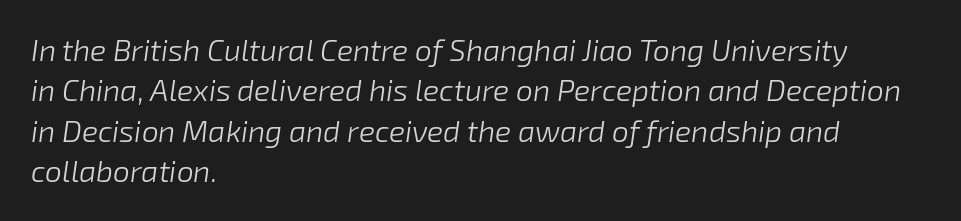
The image shows 30 px light type, italic (leaning right); set left-aligned, normal line spacing (1.35x), normal letter spacing, not underlined; low stroke contrast and a medium x-height.
